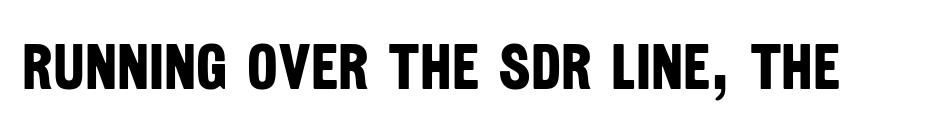
Q: Is the text bold? A: Yes.
Q: Is the typeface a serif or a sans-serif typeface? A: Sans-serif.
Q: Is the text underlined? A: No.
Q: Is the spacing between letters normal or unusually wide? A: Normal.
Q: Width (condensed, normal, or wide)? A: Condensed.
Q: Stroke contrast? A: Low.
Q: x-height? A: Large.
Q: Monospaced? A: No.
